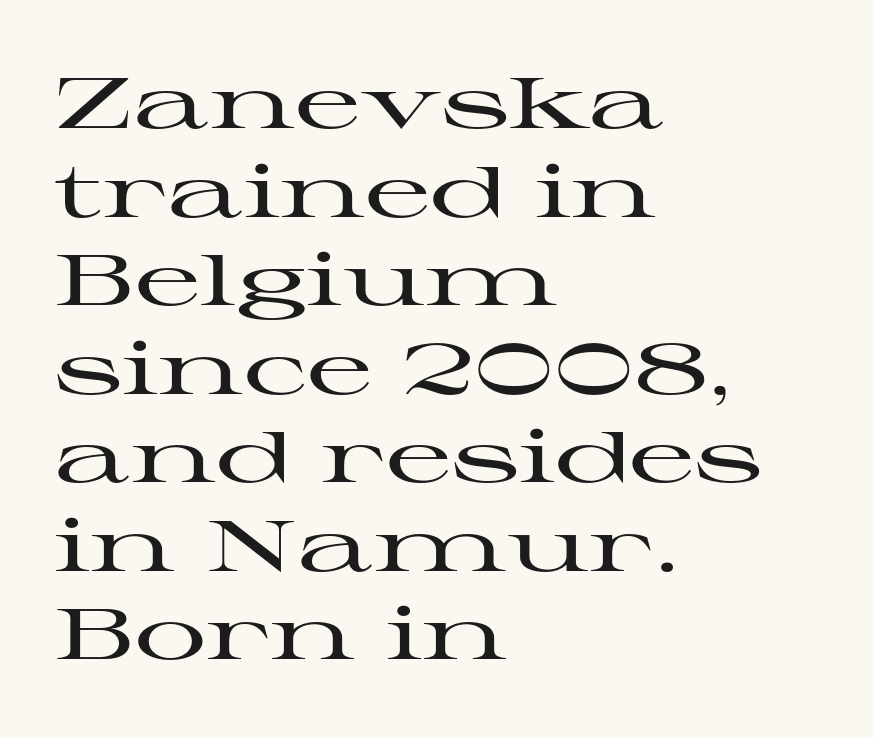
The image shows 72 px wide serif type, upright; set left-aligned, line spacing 1.23x, normal letter spacing, not underlined; high stroke contrast and a medium x-height.
